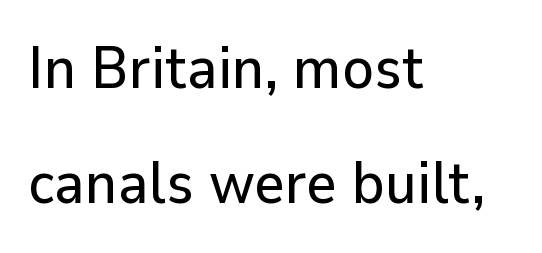
You can tell from the bare stems that sans-serif type was used. Every row of glyphs begins at an identical x-position on the left. Proportional: the letters do not fall into vertical columns. There is no visible air inserted between adjacent glyphs. The block of text is sparse from top to bottom, with ample space between rows.
